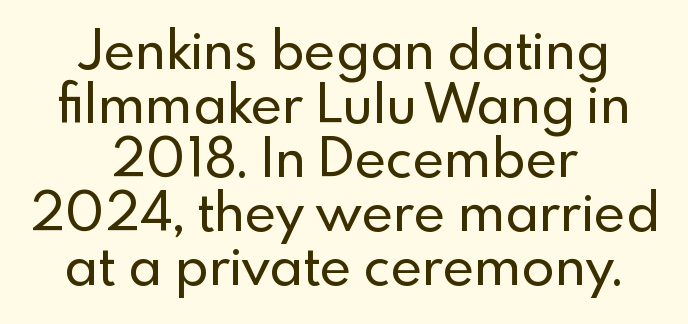
{"serif": "no", "italic": "no", "width": "normal", "x_height": "small", "monospaced": "no", "underline": "no", "align": "center", "line_spacing": "tight", "line_spacing_ratio": 1.0, "letter_spacing": "normal", "letter_spacing_em": 0.0, "glyph_px": 54}
